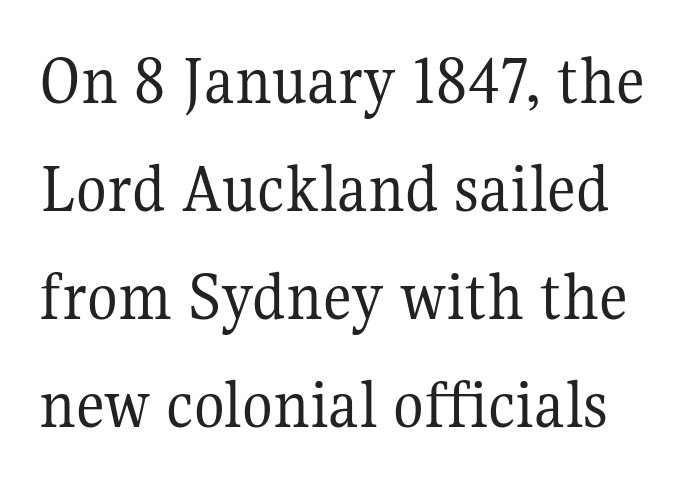
Q: Is the text bold? A: No.
Q: Is the text italic (slanted)? A: No, it is upright.
Q: Is the typeface a serif or a sans-serif typeface? A: Serif.
Q: Is the text underlined? A: No.
Q: Is the spacing between letters normal or unusually wide? A: Normal.
Q: Is the spacing between lines tight, normal or loose? A: Normal.
Q: Width (condensed, normal, or wide)? A: Normal.
Q: Stroke contrast? A: Medium.
Q: x-height? A: Medium.
Q: Monospaced? A: No.
